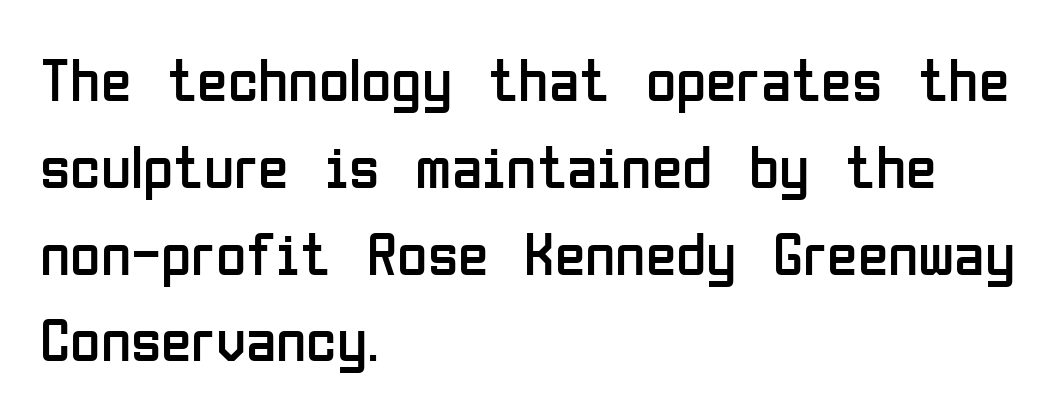
The image shows 62 px regular-weight, condensed sans-serif type, upright; set left-aligned, normal line spacing (1.4x), normal letter spacing, not underlined; low stroke contrast and a medium x-height.
